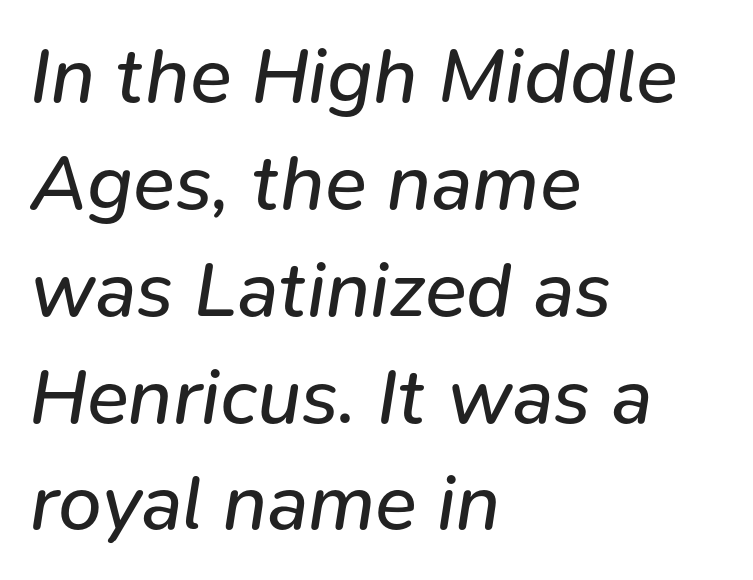
{"italic": "yes", "lean": "right", "slant_degrees": 9, "bold": "no", "weight": "regular", "width": "normal", "stroke_contrast": "low", "x_height": "medium", "monospaced": "no", "underline": "no", "align": "left", "line_spacing": "normal", "line_spacing_ratio": 1.37, "letter_spacing": "normal", "letter_spacing_em": 0.0, "glyph_px": 78}
